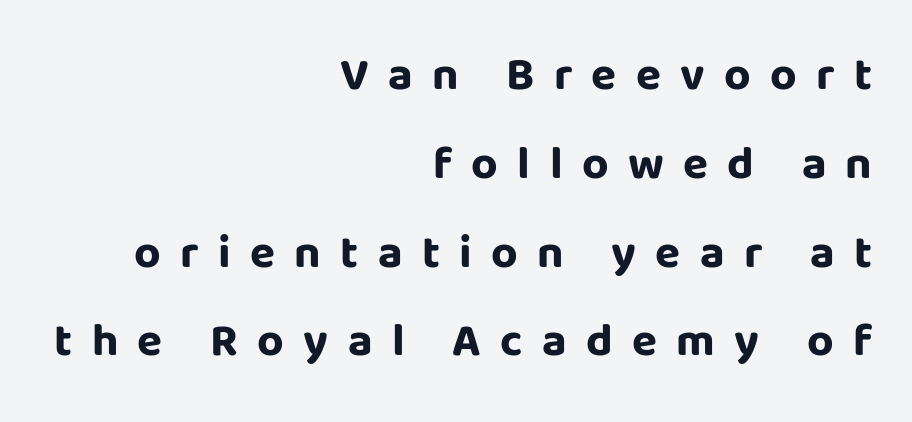
The image shows 46 px bold sans-serif type, upright; set right-aligned, loose line spacing (1.93x), unusually wide letter spacing (+0.42 em), not underlined; low stroke contrast and a large x-height.
